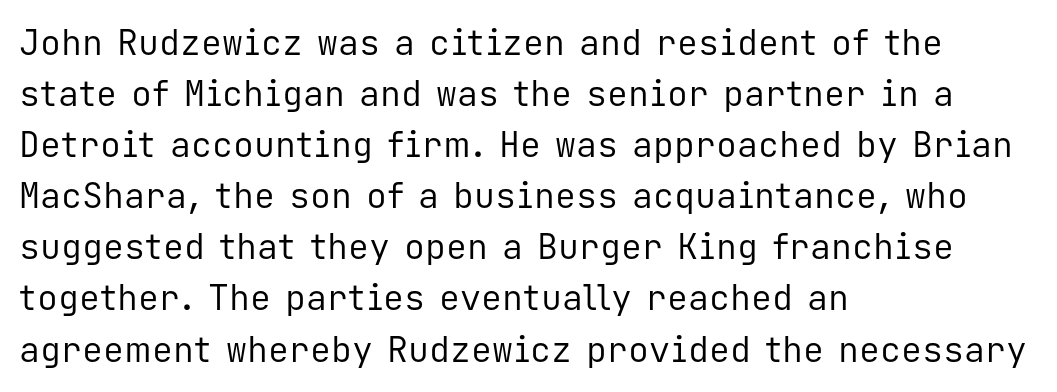
{"serif": "no", "italic": "no", "bold": "no", "weight": "regular", "width": "normal", "stroke_contrast": "low", "x_height": "medium", "monospaced": "yes", "underline": "no", "align": "left", "line_spacing": "normal", "line_spacing_ratio": 1.46, "letter_spacing": "normal", "letter_spacing_em": 0.0, "glyph_px": 35}
